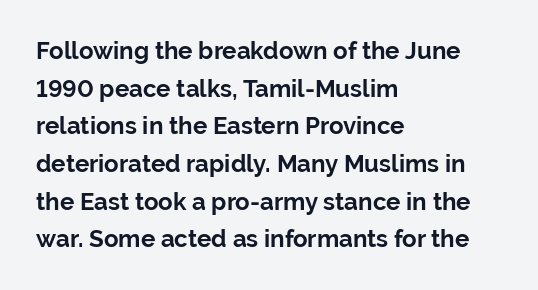
{"italic": "no", "bold": "yes", "underline": "no", "align": "left", "line_spacing": "normal", "line_spacing_ratio": 1.57, "letter_spacing": "normal", "letter_spacing_em": 0.0, "glyph_px": 24}
